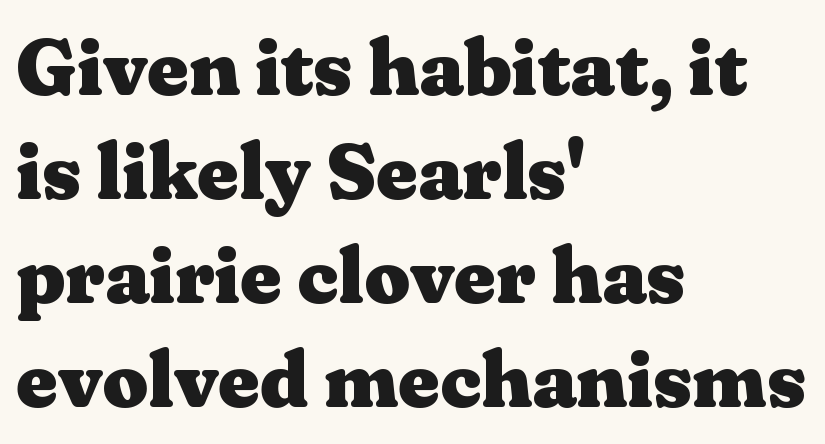
A normal amount of white space separates one row of letters from the next. Designer's note — italics off, roman on. Proportional: the letters do not fall into vertical columns. The foot of each line stays bare and open. Classification — serif.
